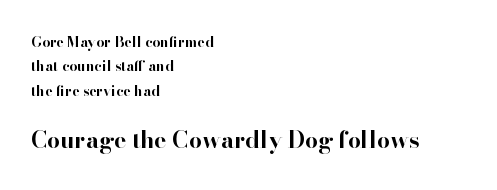
{"italic": "no", "bold": "yes", "underline": "no", "align": "left", "line_spacing_ratio": 1.74, "letter_spacing": "normal", "letter_spacing_em": 0.0, "larger_block": "second", "size_ratio": 1.64, "glyph_px": 23}
